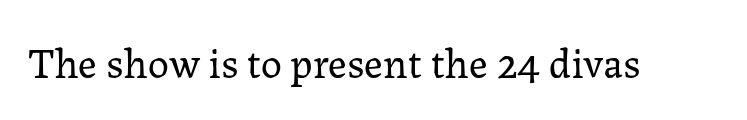
Q: Is the text bold? A: No.
Q: Is the text italic (slanted)? A: No, it is upright.
Q: Is the typeface a serif or a sans-serif typeface? A: Serif.
Q: Is the text underlined? A: No.
Q: Is the spacing between letters normal or unusually wide? A: Normal.
Q: Width (condensed, normal, or wide)? A: Normal.
Q: Stroke contrast? A: Low.
Q: x-height? A: Medium.
Q: Monospaced? A: No.
